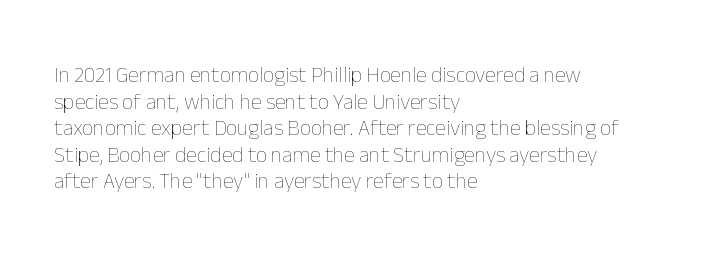
The image shows 22 px text type, upright; set left-aligned, line spacing 1.21x, normal letter spacing, not underlined.
